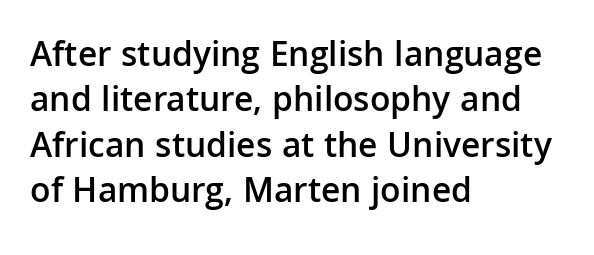
The image shows 36 px semibold sans-serif type, upright; set left-aligned, normal line spacing (1.26x), normal letter spacing, not underlined; low stroke contrast and a medium x-height.
